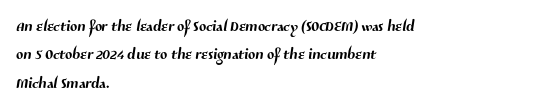
Each word holds together tightly as a unit, with standard inter-letter gaps. In terms of leading, this rendering sits right in the middle. Horizontally, the lines are justified to the leading edge only. Letters rest on an invisible, unmarked baseline.
